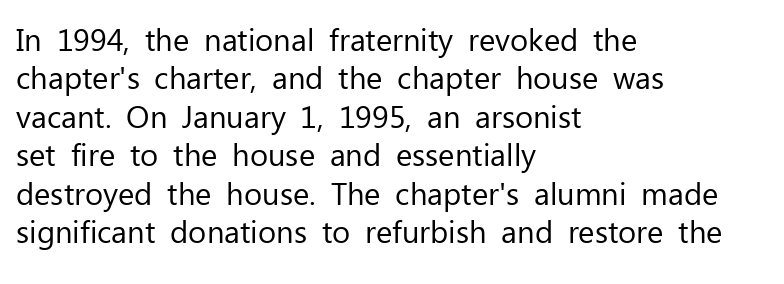
Descenders hang freely into open space. Check where the strokes stop: nothing finishes them off — pure sans. Character widths vary here, with narrow letters taking less room than wide ones. The strokes are not fattened; the text isn't bold. Words appear dense and cohesive because spacing is normal.
